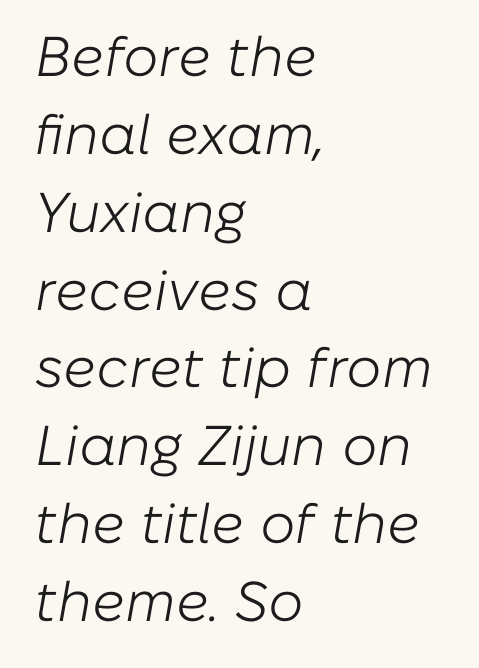
The image shows 56 px light type, italic (leaning right); set left-aligned, normal line spacing (1.39x), normal letter spacing, not underlined; low stroke contrast and a medium x-height.
